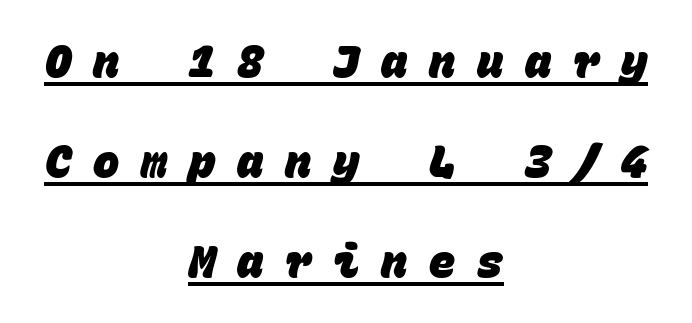
Q: Is the text bold? A: Yes.
Q: Is the typeface a serif or a sans-serif typeface? A: Sans-serif.
Q: Is the text underlined? A: Yes.
Q: How is the paragraph aligned? A: Centered.
Q: Is the spacing between letters normal or unusually wide? A: Unusually wide.
Q: Is the spacing between lines tight, normal or loose? A: Loose.
Q: Width (condensed, normal, or wide)? A: Normal.
Q: Stroke contrast? A: Low.
Q: x-height? A: Large.
Q: Monospaced? A: Yes.
